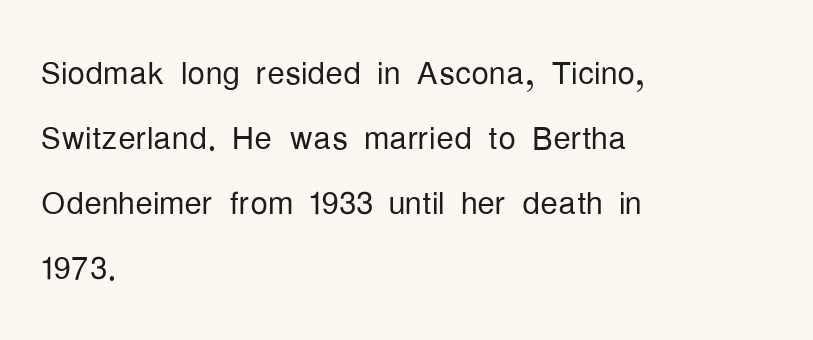
Has an underline been added? It has not. Default kerning and tracking; the words read as compact shapes. This reads as an unemphasized weight, regular at the heaviest. Each letter keeps its own natural width here, so spacing adapts to shape. Reading down the column, the eye jumps a familiar distance to each next line. Unlike a traditional serif, this face leaves its strokes unadorned.
